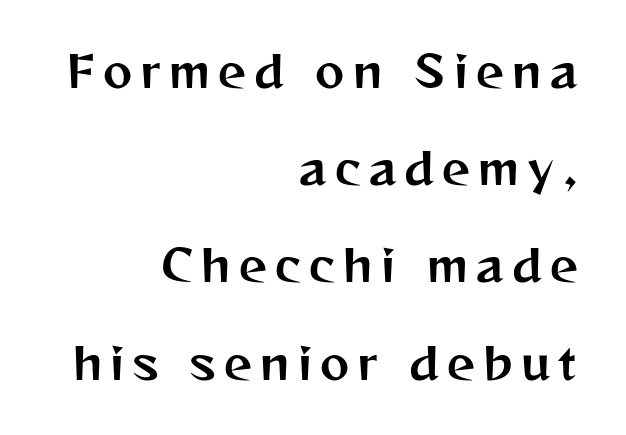
Q: Is the text italic (slanted)? A: No, it is upright.
Q: Is the typeface a serif or a sans-serif typeface? A: Sans-serif.
Q: Is the text underlined? A: No.
Q: How is the paragraph aligned? A: Right-aligned.
Q: Is the spacing between lines tight, normal or loose? A: Loose.
Q: Width (condensed, normal, or wide)? A: Normal.
Q: Stroke contrast? A: Medium.
Q: x-height? A: Medium.
Q: Monospaced? A: No.
